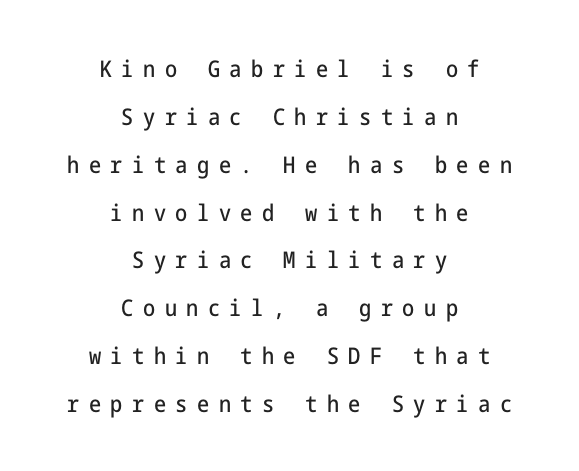
The image shows 23 px text type, upright; set centered, loose line spacing (2.08x), unusually wide letter spacing (+0.41 em), not underlined.
